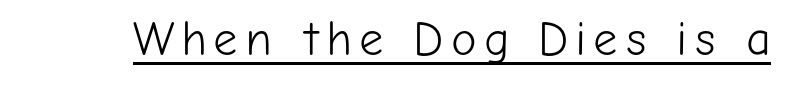
The image shows 48 px light sans-serif type, upright; set underlined; low stroke contrast and a medium x-height.
